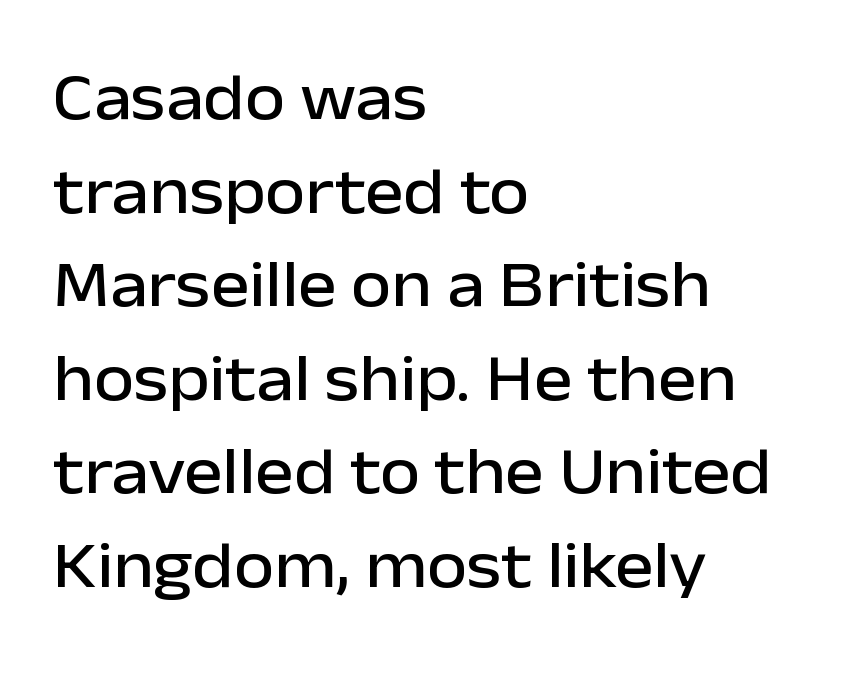
The image shows 65 px sans-serif type, upright; set left-aligned, normal line spacing (1.44x), normal letter spacing, not underlined; low stroke contrast and a medium x-height.
